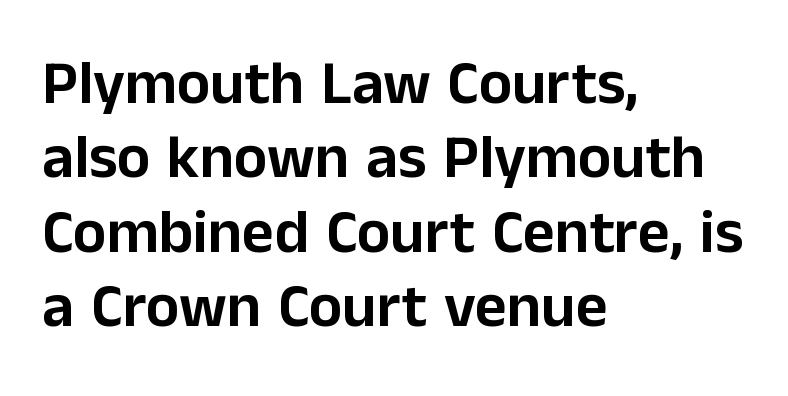
{"serif": "no", "italic": "no", "width": "normal", "stroke_contrast": "low", "x_height": "medium", "monospaced": "no", "underline": "no", "align": "left", "line_spacing_ratio": 1.2, "letter_spacing": "normal", "letter_spacing_em": 0.0, "glyph_px": 62}
